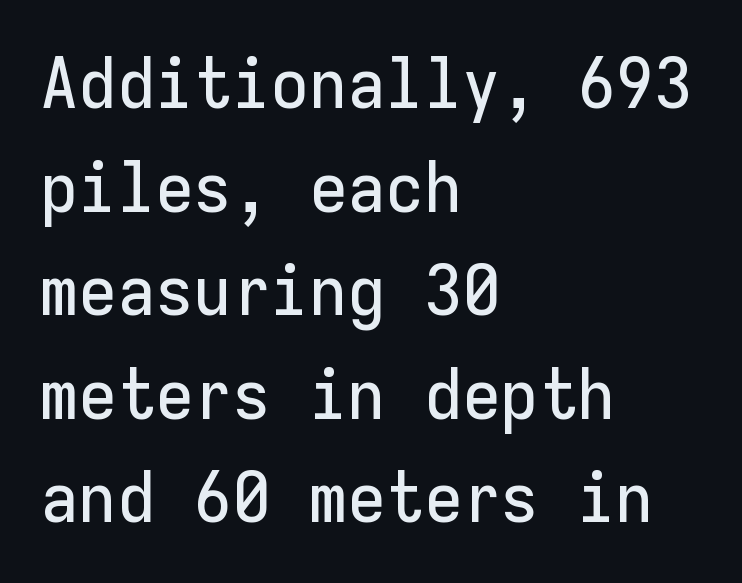
The letterforms sit shoulder to shoulder at normal distance. Letterform terminals end flat and unadorned throughout the passage. Looks like terminal output: every glyph gets an equal slot. It's the straight-up-and-down kind of type. Does the leading feel generous? No, just average. Underline: absent.
